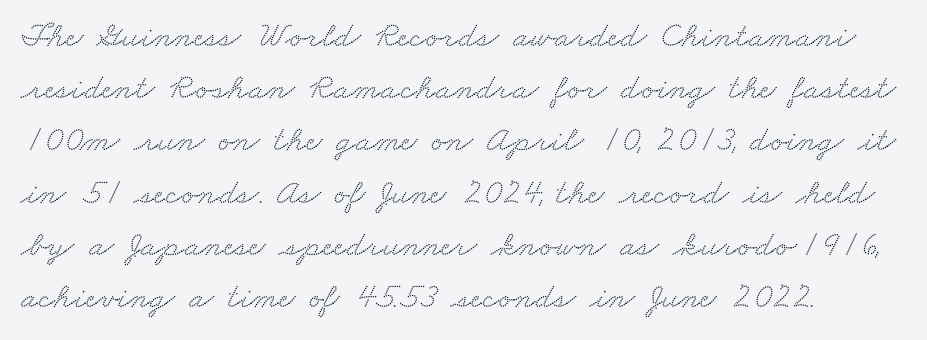
{"serif": "yes", "width": "wide", "stroke_contrast": "medium", "x_height": "small", "monospaced": "no", "underline": "no", "align": "left", "line_spacing": "normal", "line_spacing_ratio": 1.45, "letter_spacing": "normal", "letter_spacing_em": 0.0, "glyph_px": 36}
